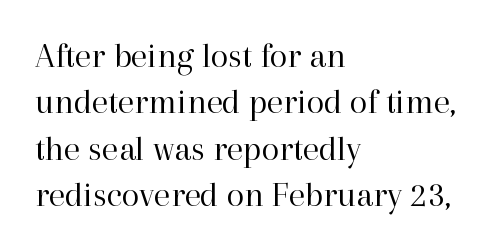
{"serif": "yes", "italic": "no", "bold": "no", "weight": "regular", "width": "normal", "stroke_contrast": "high", "x_height": "medium", "monospaced": "no", "underline": "no", "align": "left", "line_spacing": "normal", "line_spacing_ratio": 1.29, "letter_spacing": "normal", "letter_spacing_em": 0.0, "glyph_px": 36}
